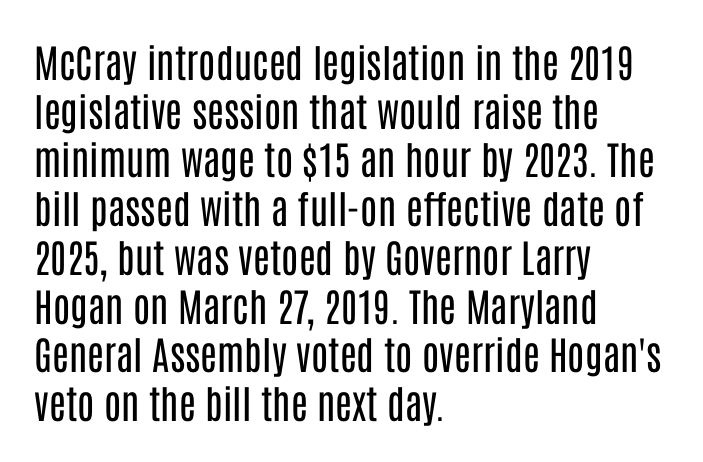
{"serif": "no", "italic": "no", "bold": "no", "weight": "regular", "width": "condensed", "stroke_contrast": "low", "x_height": "large", "monospaced": "no", "underline": "no", "align": "left", "line_spacing": "normal", "line_spacing_ratio": 1.25, "letter_spacing": "normal", "letter_spacing_em": 0.0, "glyph_px": 39}
